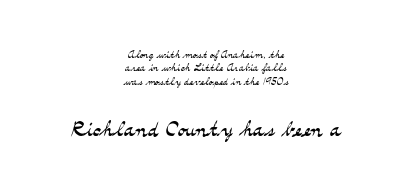
The image shows 30 px light, wide serif type; set centered, tight line spacing (0.95x), normal letter spacing, not underlined; the second (bottom) block is 2.14x larger; medium stroke contrast and a small x-height.
